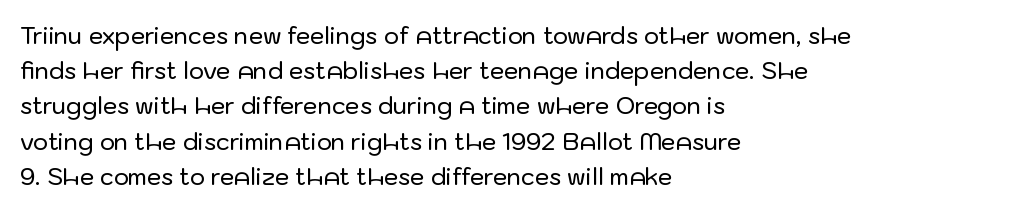
The image shows 23 px text type, upright; set left-aligned, normal line spacing (1.53x), normal letter spacing, not underlined.
